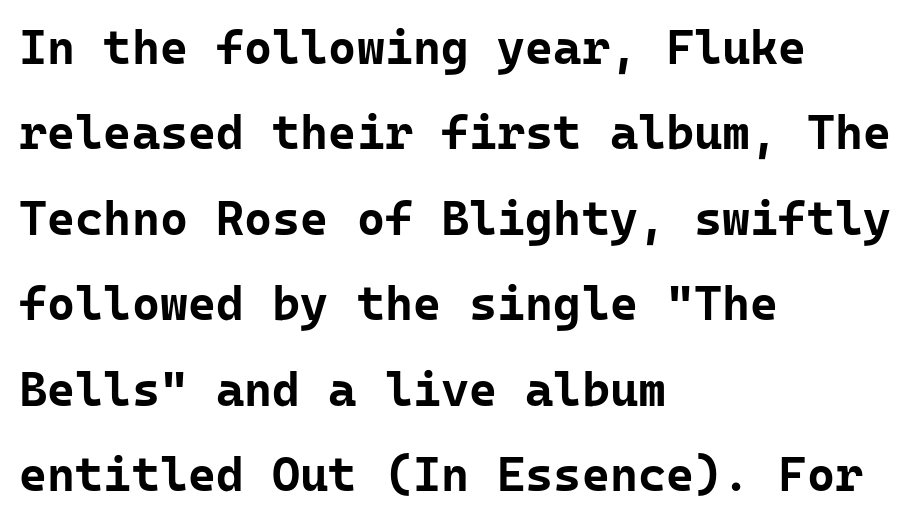
A roman cut, with each character standing at attention. Words float on clear page, feet unadorned. The line texture is even and compact thanks to regular tracking. Horizontal alignment here is leftward, the default for most running prose.
